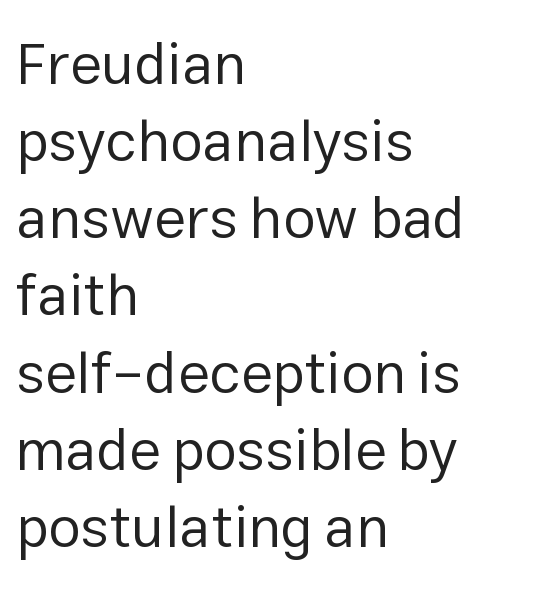
Q: Is the text bold? A: No.
Q: Is the text italic (slanted)? A: No, it is upright.
Q: Is the typeface a serif or a sans-serif typeface? A: Sans-serif.
Q: Is the text underlined? A: No.
Q: How is the paragraph aligned? A: Left-aligned.
Q: Is the spacing between letters normal or unusually wide? A: Normal.
Q: Is the spacing between lines tight, normal or loose? A: Normal.
Q: Width (condensed, normal, or wide)? A: Normal.
Q: Stroke contrast? A: Low.
Q: x-height? A: Medium.
Q: Monospaced? A: No.
